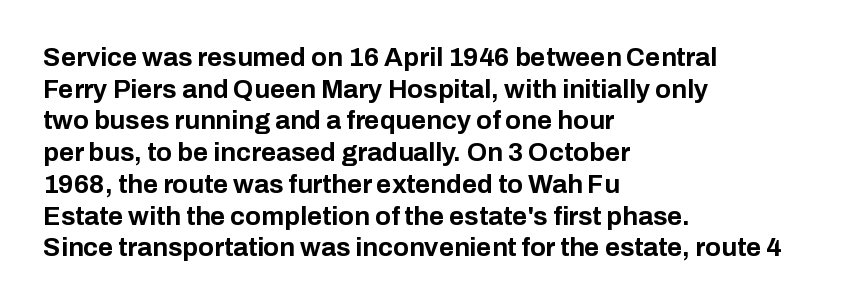
I'd describe the lettering as bold — thick and assertive. Words appear dense and cohesive because spacing is normal. Reading down the block, your eye returns to a fixed left position each line. The lettering holds an erect, upright posture throughout. Descender tails drop into unmarked territory.
